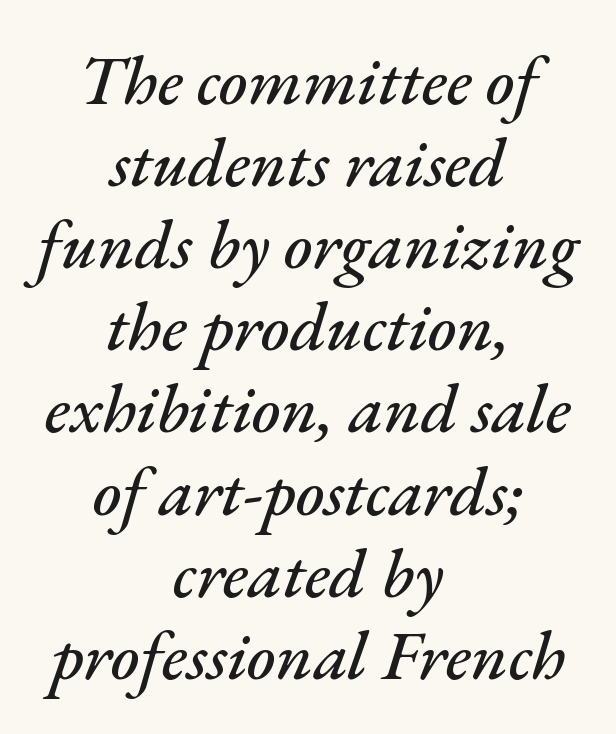
Q: Is the text italic (slanted)? A: Yes, it leans right by about 17 degrees.
Q: Is the text underlined? A: No.
Q: How is the paragraph aligned? A: Centered.
Q: Is the spacing between letters normal or unusually wide? A: Normal.
Q: Width (condensed, normal, or wide)? A: Normal.
Q: Stroke contrast? A: Medium.
Q: x-height? A: Small.
Q: Monospaced? A: No.
